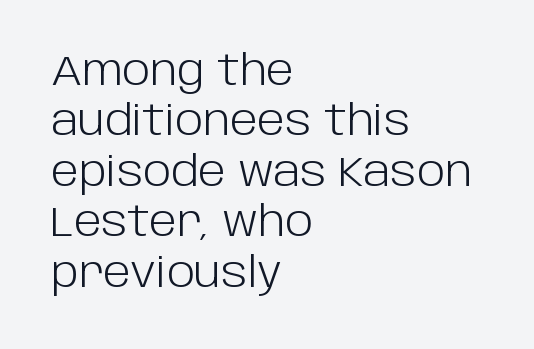
Clear beneath every line of the passage. No chunkiness to these letters — they're not bold. Proportional: the letters do not fall into vertical columns. This sample uses a sans-serif face.
